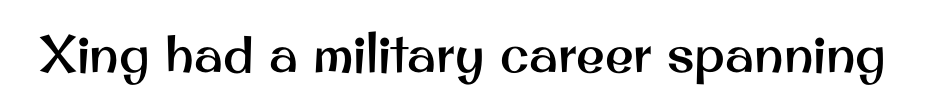
Q: Is the text italic (slanted)? A: No, it is upright.
Q: Is the typeface a serif or a sans-serif typeface? A: Sans-serif.
Q: Is the text underlined? A: No.
Q: Is the spacing between letters normal or unusually wide? A: Normal.
Q: Width (condensed, normal, or wide)? A: Normal.
Q: Stroke contrast? A: Medium.
Q: x-height? A: Small.
Q: Monospaced? A: No.
